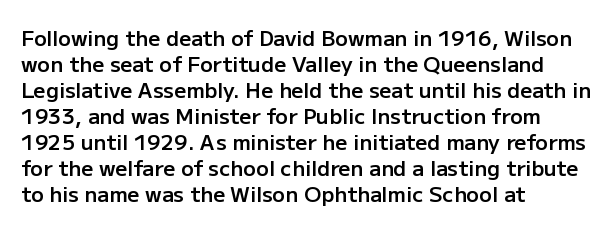
Set as a demibold, roughly 600 on the weight scale. Letter spacing: default. Where is the straight margin? On the left. Designer's note — italics off, roman on. Descenders are the only things crossing below the line.
